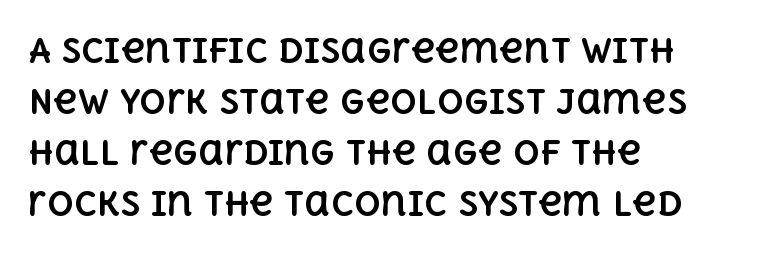
{"italic": "no", "bold": "yes", "weight": "bold", "width": "normal", "x_height": "large", "monospaced": "no", "underline": "no", "align": "left", "line_spacing": "normal", "line_spacing_ratio": 1.55, "letter_spacing": "normal", "letter_spacing_em": 0.0, "glyph_px": 33}
